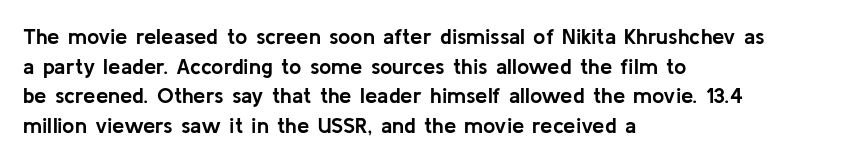
Caption: standard tracking, unaltered. Bold? Absolutely — the strokes are thick and heavy. Where is the straight margin? On the left. The line-height multiplier appears to be the usual default. Underlining? Definitely not there. Upright lettering throughout.
